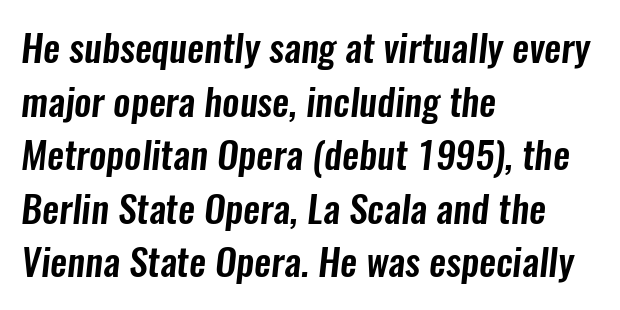
Nothing sits at the stroke ends, so this counts as sans-serif. Whoever set this chose a conventional vertical rhythm. Think of a printed novel: that variable character pitch is what you see here. The ragged edge is on the right, which tells us the setting is flush left.
